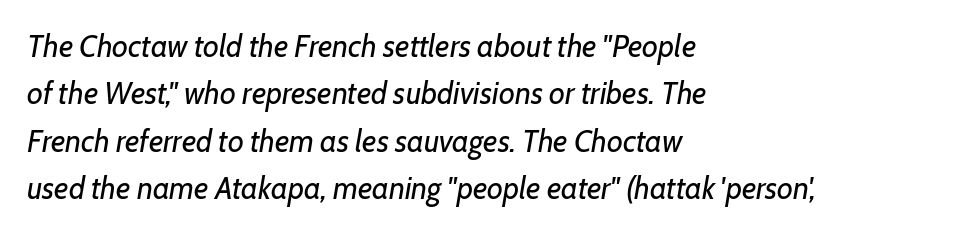
{"italic": "yes", "lean": "right", "slant_degrees": 7, "bold": "no", "weight": "regular", "width": "normal", "stroke_contrast": "low", "x_height": "medium", "monospaced": "no", "underline": "no", "align": "left", "line_spacing": "normal", "line_spacing_ratio": 1.53, "letter_spacing": "normal", "letter_spacing_em": 0.0, "glyph_px": 31}
